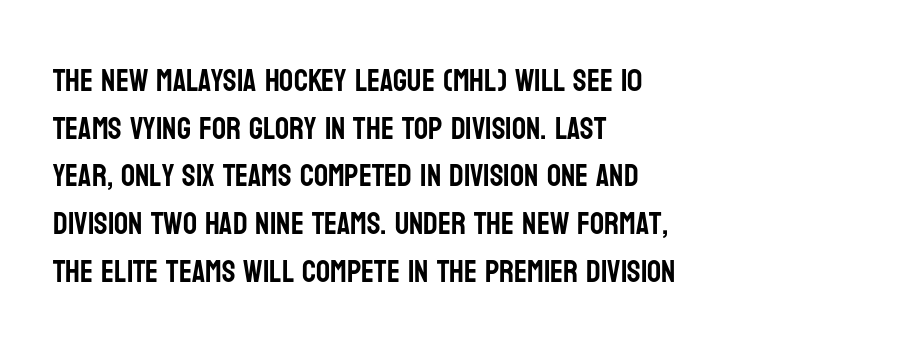
{"serif": "no", "italic": "no", "width": "condensed", "stroke_contrast": "low", "x_height": "large", "monospaced": "no", "underline": "no", "align": "left", "line_spacing": "normal", "line_spacing_ratio": 1.54, "letter_spacing": "normal", "letter_spacing_em": 0.0, "glyph_px": 31}
